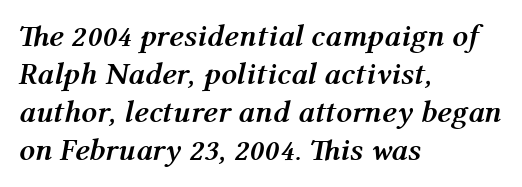
Q: Is the text bold? A: Yes.
Q: Is the text italic (slanted)? A: Yes, it leans right by about 12 degrees.
Q: Is the text underlined? A: No.
Q: How is the paragraph aligned? A: Left-aligned.
Q: Is the spacing between letters normal or unusually wide? A: Normal.
Q: Width (condensed, normal, or wide)? A: Normal.
Q: Stroke contrast? A: Medium.
Q: x-height? A: Medium.
Q: Monospaced? A: No.
